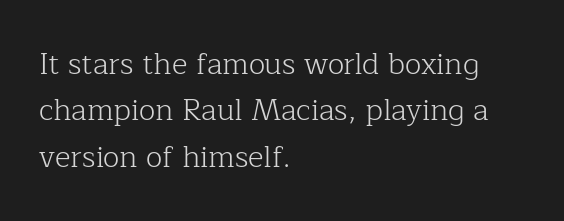
Q: Is the text bold? A: No.
Q: Is the text italic (slanted)? A: No, it is upright.
Q: Is the typeface a serif or a sans-serif typeface? A: Serif.
Q: Is the text underlined? A: No.
Q: How is the paragraph aligned? A: Left-aligned.
Q: Is the spacing between letters normal or unusually wide? A: Normal.
Q: Is the spacing between lines tight, normal or loose? A: Normal.
Q: Width (condensed, normal, or wide)? A: Normal.
Q: Stroke contrast? A: Low.
Q: x-height? A: Medium.
Q: Monospaced? A: No.
